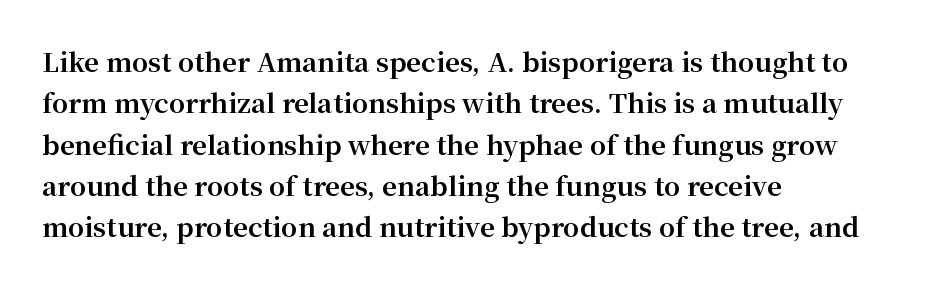
{"italic": "no", "bold": "yes", "underline": "no", "align": "left", "line_spacing": "normal", "line_spacing_ratio": 1.59, "letter_spacing": "normal", "letter_spacing_em": 0.0, "glyph_px": 26}
